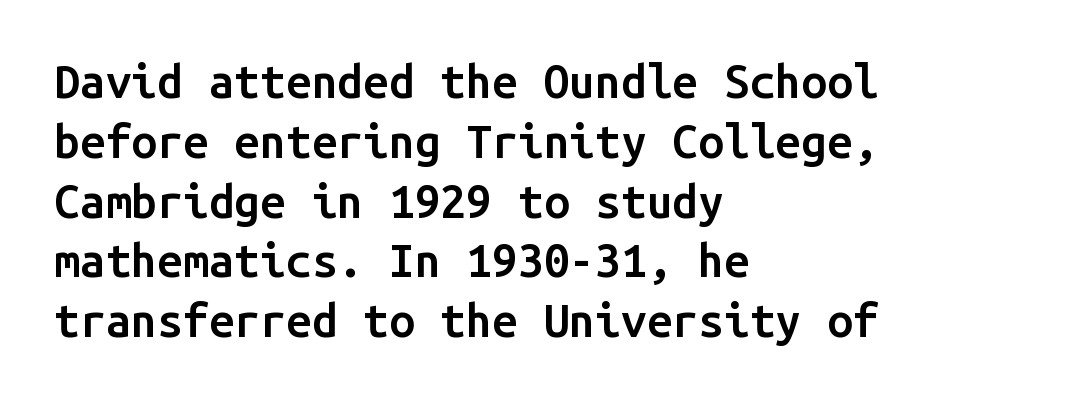
{"serif": "no", "italic": "no", "bold": "semi", "weight": "semibold", "width": "normal", "stroke_contrast": "low", "x_height": "medium", "monospaced": "yes", "underline": "no", "align": "left", "line_spacing": "normal", "line_spacing_ratio": 1.3, "letter_spacing": "normal", "letter_spacing_em": 0.0, "glyph_px": 46}
